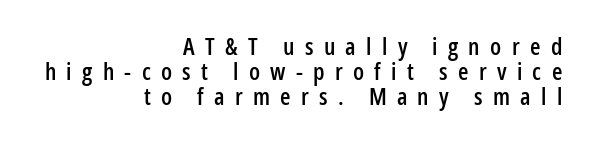
The image shows 24 px text type, upright; set right-aligned, tight line spacing (1.05x), unusually wide letter spacing (+0.43 em), not underlined.
